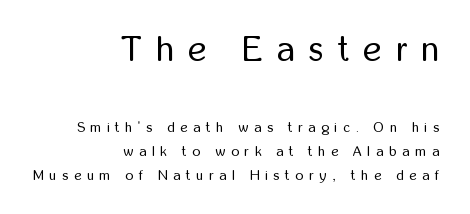
The rendering shrinks the type as you move from the upper chunk to the lower. Style check: upright. Horizontal alignment here is rightward, an uncommon choice for prose. A typesetter would label this face a sans. The passage shown is not underscored anywhere.
